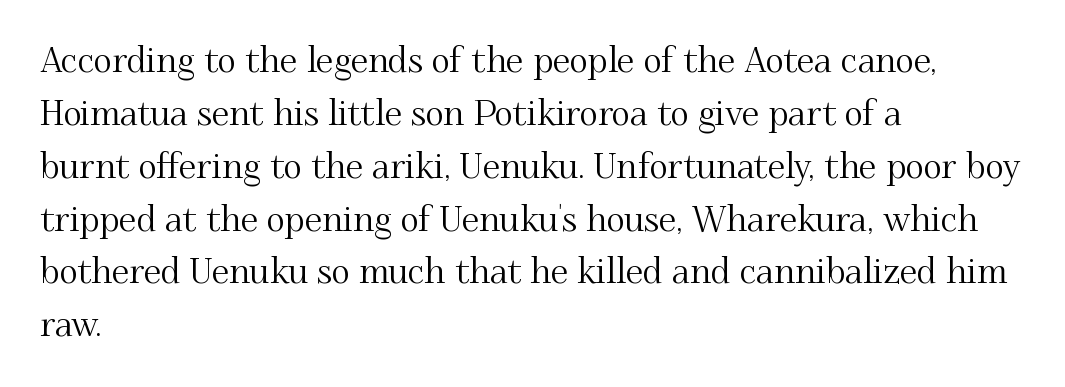
Q: Is the text italic (slanted)? A: No, it is upright.
Q: Is the typeface a serif or a sans-serif typeface? A: Serif.
Q: Is the text underlined? A: No.
Q: How is the paragraph aligned? A: Left-aligned.
Q: Is the spacing between letters normal or unusually wide? A: Normal.
Q: Is the spacing between lines tight, normal or loose? A: Normal.
Q: Width (condensed, normal, or wide)? A: Normal.
Q: Stroke contrast? A: Medium.
Q: x-height? A: Small.
Q: Monospaced? A: No.
